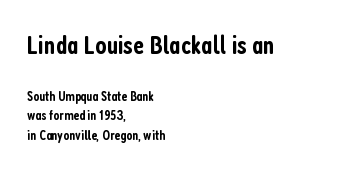
No italicization has been applied; the sample stays upright. Top chunk: large. Bottom chunk: small. The rendering uses a semibold face; strokes are thickened but not to full bold. Tracking value appears to be zero — textbook default spacing. Students, observe: this is what conventionally led text looks like. Words float on clear page, feet unadorned.
